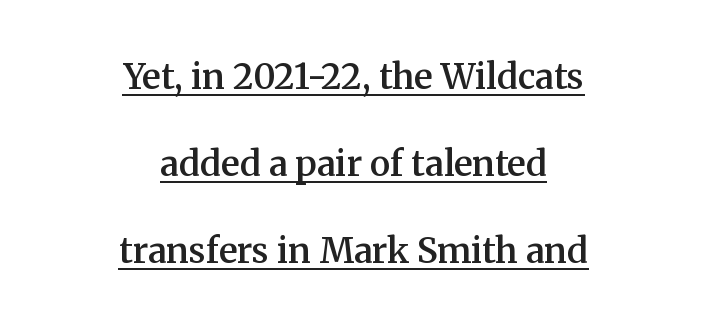
Q: Is the text bold? A: Semi-bold.
Q: Is the text italic (slanted)? A: No, it is upright.
Q: Is the typeface a serif or a sans-serif typeface? A: Serif.
Q: Is the text underlined? A: Yes.
Q: How is the paragraph aligned? A: Centered.
Q: Is the spacing between letters normal or unusually wide? A: Normal.
Q: Is the spacing between lines tight, normal or loose? A: Loose.
Q: Width (condensed, normal, or wide)? A: Normal.
Q: Stroke contrast? A: Medium.
Q: x-height? A: Medium.
Q: Monospaced? A: No.
